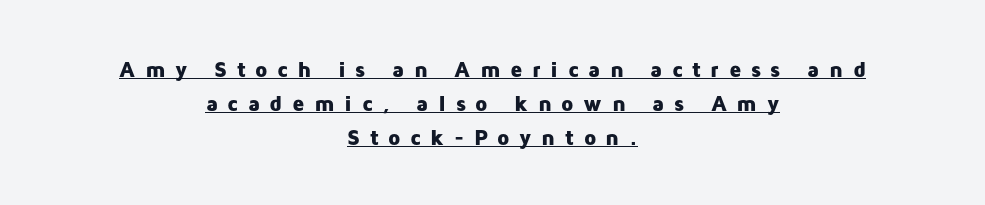
The image shows 22 px bold type, upright; set centered, normal line spacing (1.54x), unusually wide letter spacing (+0.43 em), underlined.
